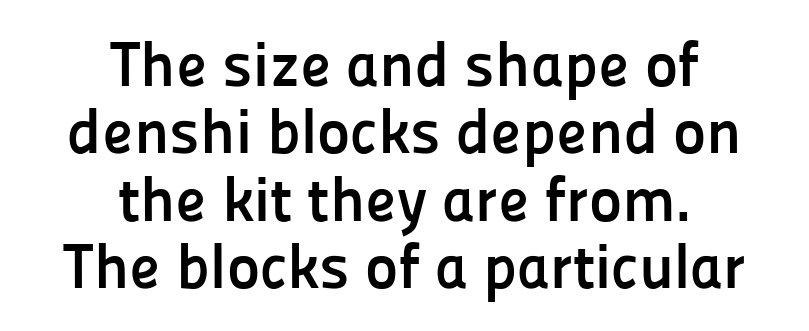
The paragraph shown floats in the horizontal middle. The designer dialed line spacing down below the default. The tracking reads as untouched default to a designer's eye. Lines of text with bare space underneath.
